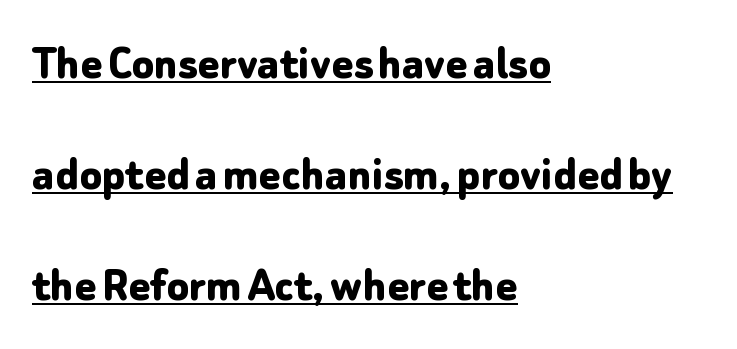
Airy leading. Posture: straight, roman, zero tilt. On the weight axis this lands at bold, roughly 700. This rendering employs a face without finishing strokes, i.e., a sans-serif. The rendering uses natural spacing where letterforms have individual widths. The letterforms sit shoulder to shoulder at normal distance.
